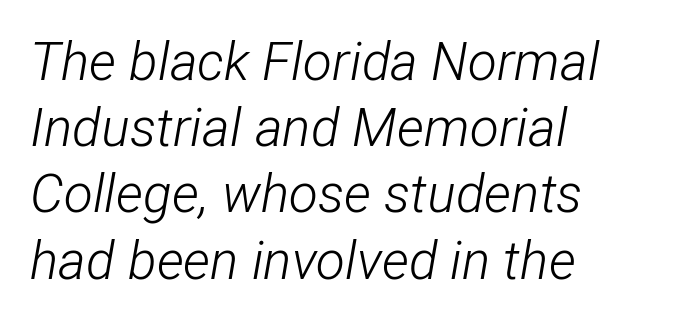
Q: Is the text bold? A: No.
Q: Is the text italic (slanted)? A: Yes, it leans right by about 12 degrees.
Q: Is the text underlined? A: No.
Q: How is the paragraph aligned? A: Left-aligned.
Q: Is the spacing between letters normal or unusually wide? A: Normal.
Q: Is the spacing between lines tight, normal or loose? A: Normal.
Q: Width (condensed, normal, or wide)? A: Condensed.
Q: Stroke contrast? A: Low.
Q: x-height? A: Medium.
Q: Monospaced? A: No.
